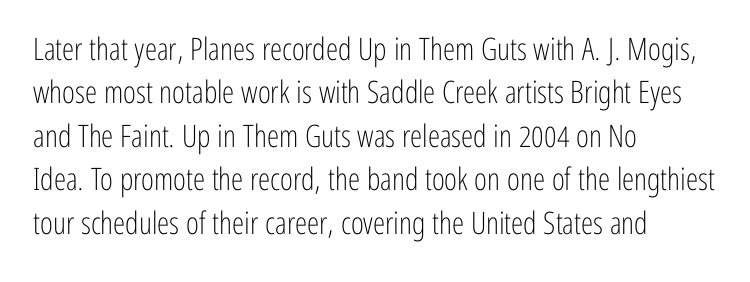
Q: Is the text bold? A: No.
Q: Is the text italic (slanted)? A: No, it is upright.
Q: Is the typeface a serif or a sans-serif typeface? A: Sans-serif.
Q: Is the text underlined? A: No.
Q: How is the paragraph aligned? A: Left-aligned.
Q: Is the spacing between letters normal or unusually wide? A: Normal.
Q: Is the spacing between lines tight, normal or loose? A: Normal.
Q: Width (condensed, normal, or wide)? A: Condensed.
Q: Stroke contrast? A: Low.
Q: x-height? A: Medium.
Q: Monospaced? A: No.
